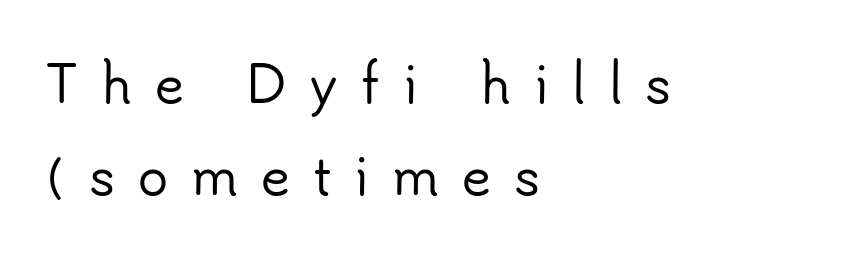
The image shows 50 px sans-serif type, upright; set left-aligned, line spacing 1.85x, unusually wide letter spacing (+0.46 em), not underlined; low stroke contrast and a small x-height.
